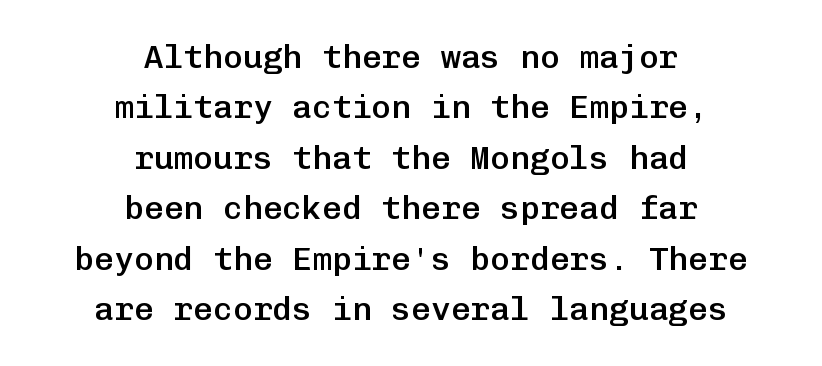
The image shows 33 px semibold sans-serif type, upright, monospaced; set centered, normal line spacing (1.53x), normal letter spacing, not underlined; low stroke contrast and a medium x-height.
